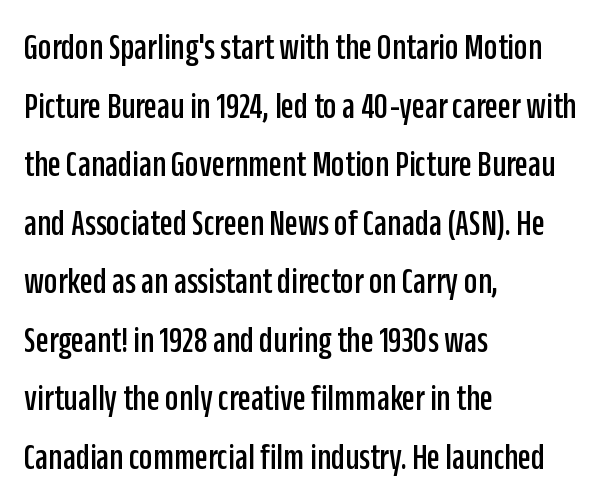
Q: Is the text italic (slanted)? A: No, it is upright.
Q: Is the typeface a serif or a sans-serif typeface? A: Sans-serif.
Q: Is the text underlined? A: No.
Q: How is the paragraph aligned? A: Left-aligned.
Q: Is the spacing between letters normal or unusually wide? A: Normal.
Q: Is the spacing between lines tight, normal or loose? A: Normal.
Q: Width (condensed, normal, or wide)? A: Condensed.
Q: Stroke contrast? A: Low.
Q: x-height? A: Large.
Q: Monospaced? A: No.
